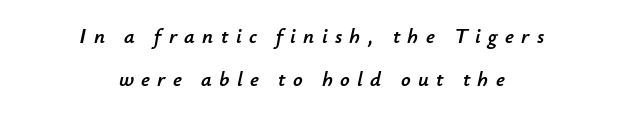
The image shows 21 px text type, italic (leaning right); set centered, loose line spacing (2.05x), unusually wide letter spacing (+0.35 em), not underlined.
